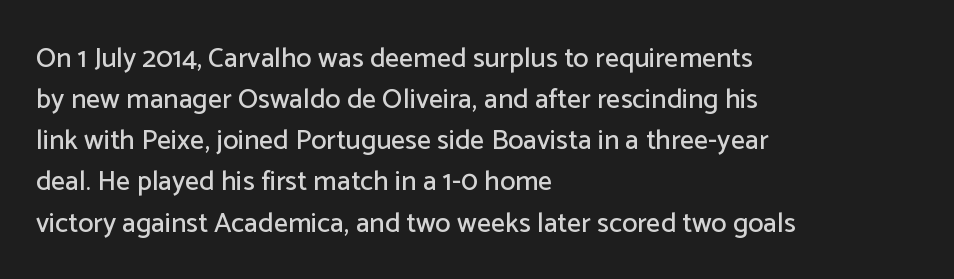
In terms of letterform style, serifs are entirely absent. This sample has the flowing, uneven cadence of proportional lettering. Ascenders rise straight up at ninety degrees. In terms of leading, this rendering sits right in the middle. Lines of text with bare space underneath.
